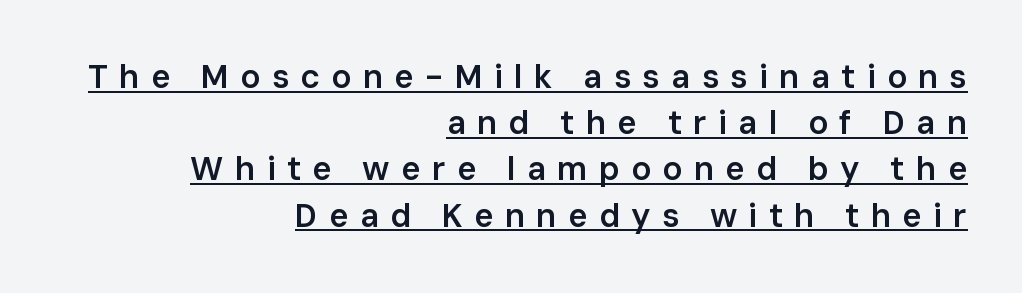
Q: Is the text bold? A: Semi-bold.
Q: Is the text italic (slanted)? A: No, it is upright.
Q: Is the typeface a serif or a sans-serif typeface? A: Sans-serif.
Q: Is the text underlined? A: Yes.
Q: How is the paragraph aligned? A: Right-aligned.
Q: Is the spacing between letters normal or unusually wide? A: Unusually wide.
Q: Is the spacing between lines tight, normal or loose? A: Normal.
Q: Width (condensed, normal, or wide)? A: Normal.
Q: Stroke contrast? A: Low.
Q: x-height? A: Medium.
Q: Monospaced? A: No.
